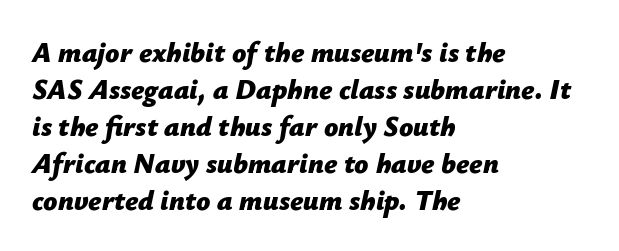
Notice how descenders clear the ascenders below comfortably — that's standard leading. The rendering anchors every line to the left-hand side. Here the glyphs are tracked normally, forming tight word shapes. Pretty heavy lettering here — definitely bold.
